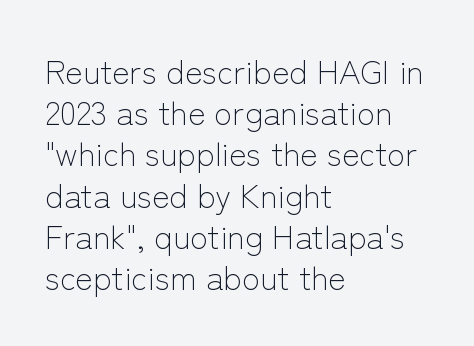
The letters carry no serifs — their stems end cleanly without finishing strokes. The font's upright variant was chosen for this text. You could not count columns in this text — the font is proportionally spaced. Letters rest on an invisible, unmarked baseline. Here the glyphs are tracked normally, forming tight word shapes.
